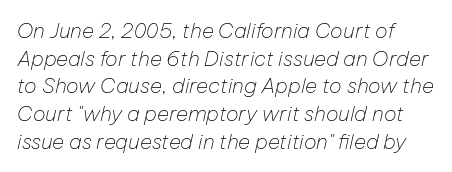
Q: Is the text bold? A: No.
Q: Is the text italic (slanted)? A: Yes, it leans right by about 12 degrees.
Q: Is the text underlined? A: No.
Q: Is the spacing between letters normal or unusually wide? A: Normal.
Q: Is the spacing between lines tight, normal or loose? A: Normal.
